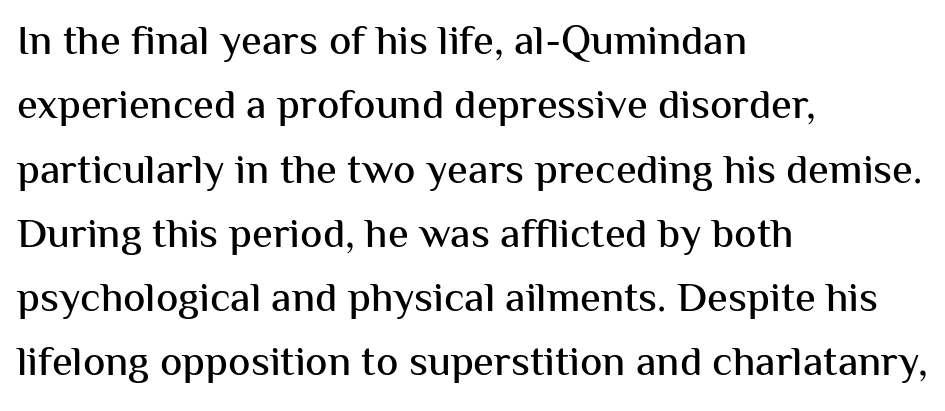
Q: Is the text italic (slanted)? A: No, it is upright.
Q: Is the typeface a serif or a sans-serif typeface? A: Sans-serif.
Q: Is the text underlined? A: No.
Q: How is the paragraph aligned? A: Left-aligned.
Q: Is the spacing between letters normal or unusually wide? A: Normal.
Q: Is the spacing between lines tight, normal or loose? A: Normal.
Q: Width (condensed, normal, or wide)? A: Normal.
Q: Stroke contrast? A: Medium.
Q: x-height? A: Medium.
Q: Monospaced? A: No.
